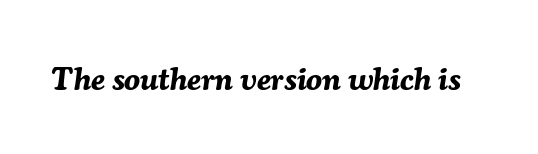
Q: Is the text bold? A: Yes.
Q: Is the text italic (slanted)? A: Yes, it leans right by about 7 degrees.
Q: Is the text underlined? A: No.
Q: Is the spacing between letters normal or unusually wide? A: Normal.
Q: Width (condensed, normal, or wide)? A: Normal.
Q: Stroke contrast? A: Medium.
Q: x-height? A: Medium.
Q: Monospaced? A: No.
